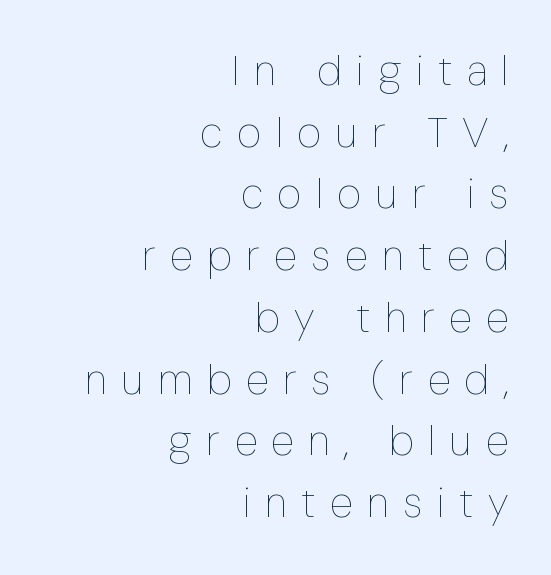
Q: Is the text bold? A: No.
Q: Is the text italic (slanted)? A: No, it is upright.
Q: Is the text underlined? A: No.
Q: How is the paragraph aligned? A: Right-aligned.
Q: Is the spacing between letters normal or unusually wide? A: Unusually wide.
Q: Is the spacing between lines tight, normal or loose? A: Normal.
Q: Width (condensed, normal, or wide)? A: Condensed.
Q: Stroke contrast? A: Low.
Q: x-height? A: Medium.
Q: Monospaced? A: No.
